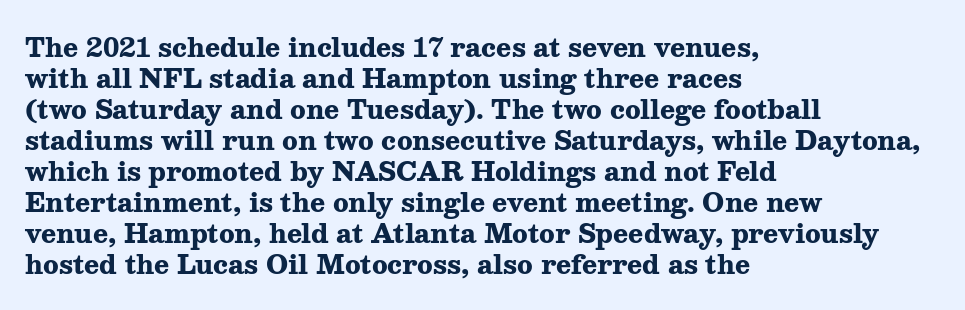
The image shows 25 px bold type, upright; set left-aligned, line spacing 1.24x, normal letter spacing, not underlined.
